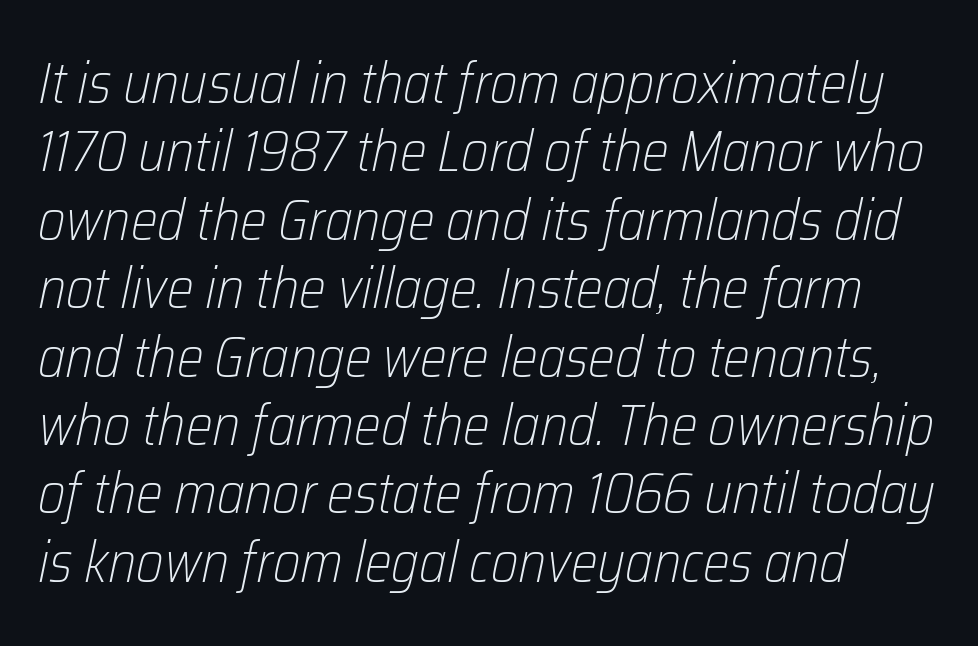
{"italic": "yes", "lean": "right", "slant_degrees": 12, "bold": "no", "weight": "light", "width": "condensed", "stroke_contrast": "low", "x_height": "medium", "monospaced": "no", "underline": "no", "align": "left", "line_spacing_ratio": 1.2, "letter_spacing": "normal", "letter_spacing_em": 0.0, "glyph_px": 57}
